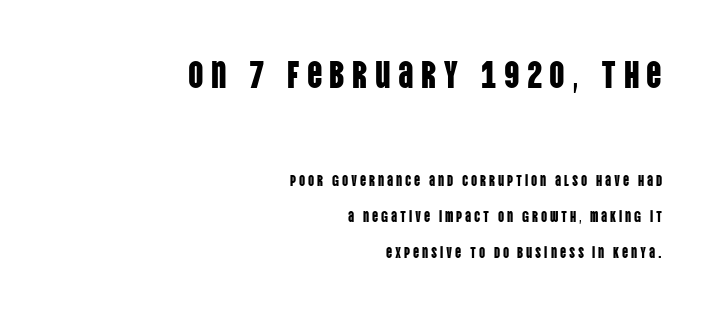
The image shows 38 px condensed sans-serif type, upright; set right-aligned, loose line spacing (2.4x), not underlined; the first (top) block is 2.53x larger; low stroke contrast and a large x-height.
